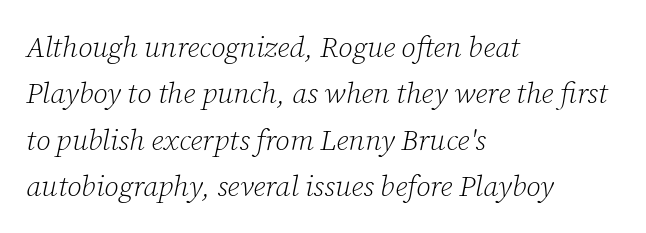
{"serif": "yes", "italic": "yes", "lean": "right", "slant_degrees": 12, "bold": "no", "weight": "light", "width": "normal", "stroke_contrast": "low", "x_height": "medium", "monospaced": "no", "underline": "no", "align": "left", "line_spacing": "normal", "line_spacing_ratio": 1.6, "letter_spacing": "normal", "letter_spacing_em": 0.0, "glyph_px": 29}
